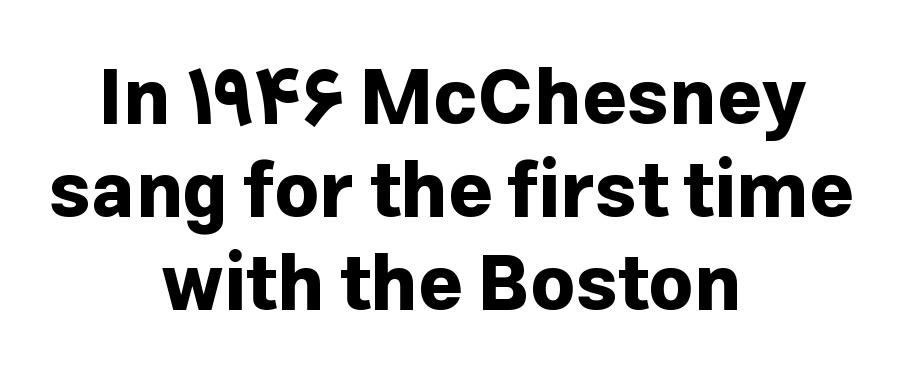
The image shows 77 px bold sans-serif type, upright; set centered, line spacing 1.21x, normal letter spacing, not underlined; low stroke contrast and a medium x-height.
